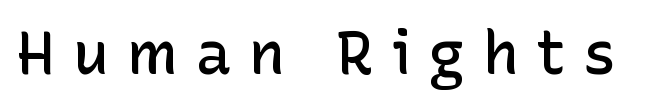
Q: Is the text bold? A: Semi-bold.
Q: Is the text italic (slanted)? A: No, it is upright.
Q: Is the typeface a serif or a sans-serif typeface? A: Sans-serif.
Q: Is the text underlined? A: No.
Q: Is the spacing between letters normal or unusually wide? A: Unusually wide.
Q: Width (condensed, normal, or wide)? A: Normal.
Q: Stroke contrast? A: Low.
Q: x-height? A: Medium.
Q: Monospaced? A: No.
